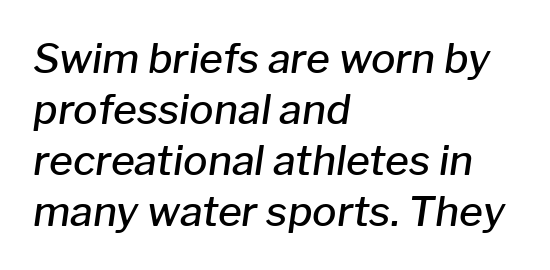
The image shows 41 px semibold type, italic (leaning right); set left-aligned, line spacing 1.24x, normal letter spacing, not underlined; low stroke contrast and a medium x-height.
